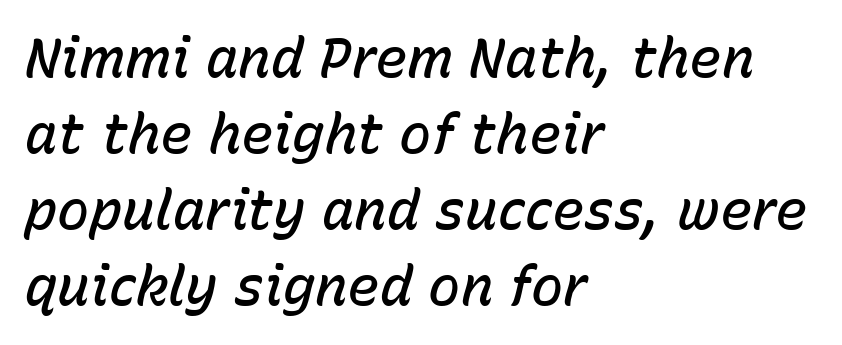
{"italic": "yes", "lean": "right", "slant_degrees": 15, "bold": "semi", "weight": "semibold", "width": "normal", "stroke_contrast": "low", "x_height": "medium", "monospaced": "no", "underline": "no", "align": "left", "line_spacing": "normal", "line_spacing_ratio": 1.41, "letter_spacing": "normal", "letter_spacing_em": 0.0, "glyph_px": 54}
